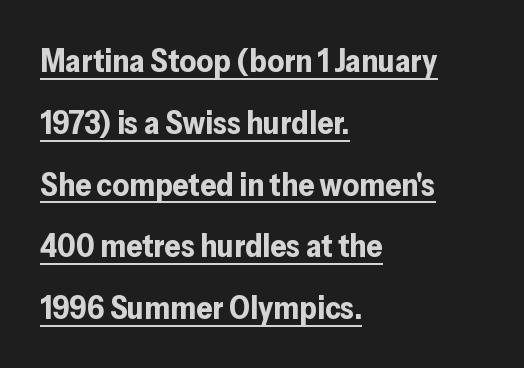
The image shows 32 px bold sans-serif type, upright; set left-aligned, loose line spacing (1.93x), normal letter spacing, underlined; low stroke contrast and a medium x-height.
